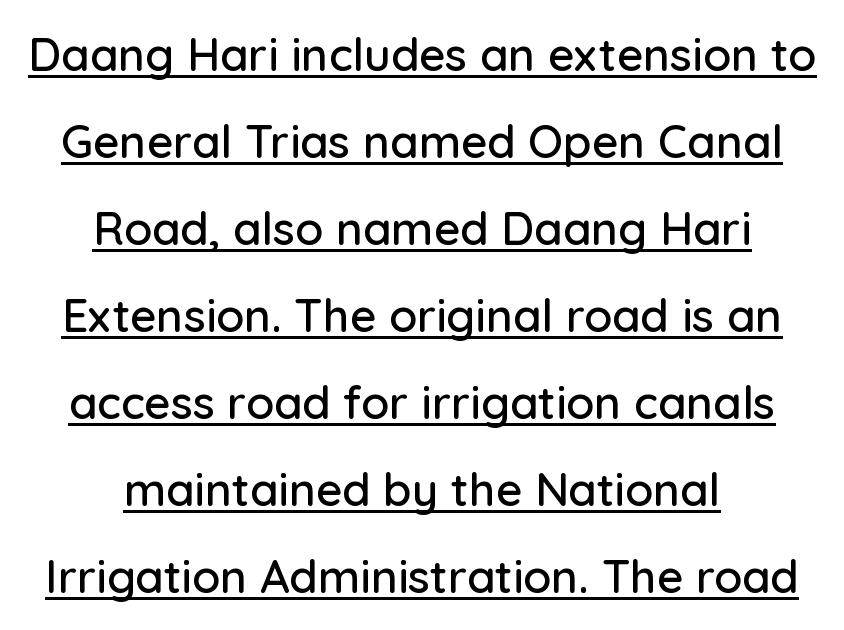
The image shows 46 px sans-serif type, upright; set centered, line spacing 1.89x, normal letter spacing, underlined; low stroke contrast and a medium x-height.
